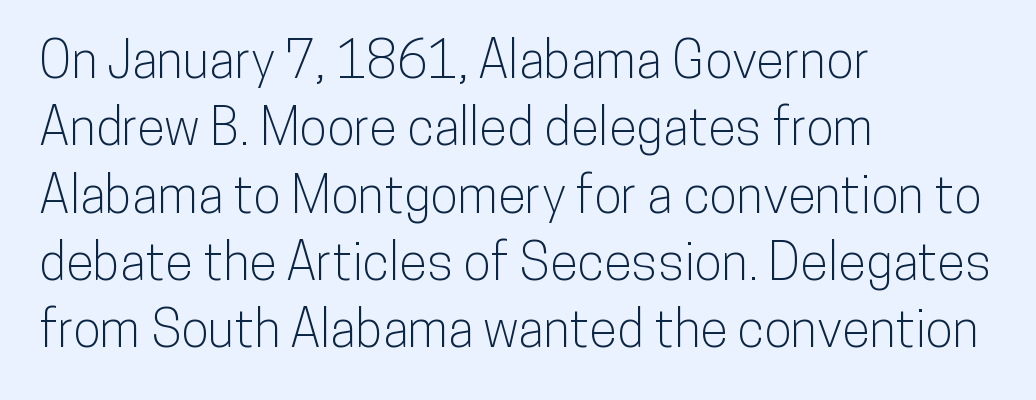
The image shows 51 px condensed sans-serif type, upright; set left-aligned, normal line spacing (1.32x), normal letter spacing, not underlined; low stroke contrast and a medium x-height.
